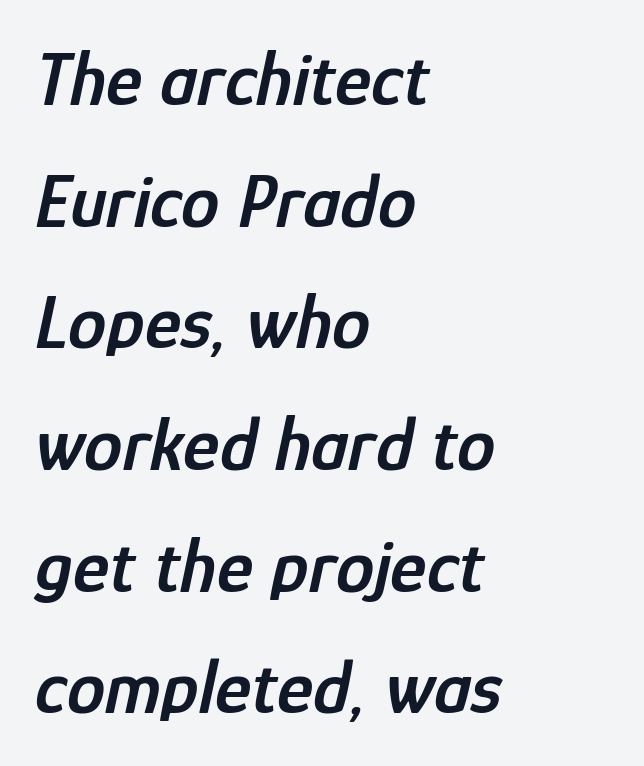
Q: Is the text bold? A: Semi-bold.
Q: Is the text italic (slanted)? A: Yes, it leans right by about 12 degrees.
Q: Is the text underlined? A: No.
Q: How is the paragraph aligned? A: Left-aligned.
Q: Is the spacing between letters normal or unusually wide? A: Normal.
Q: Is the spacing between lines tight, normal or loose? A: Normal.
Q: Width (condensed, normal, or wide)? A: Condensed.
Q: Stroke contrast? A: Low.
Q: x-height? A: Medium.
Q: Monospaced? A: No.
